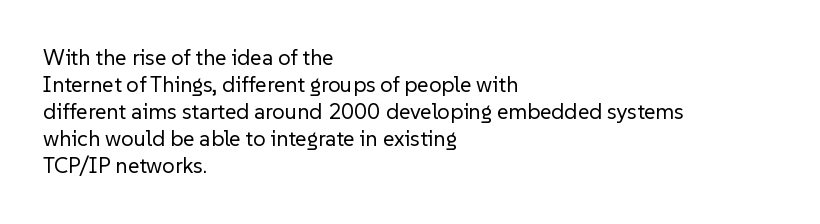
Beneath every word, the page is bare. The lettering holds an erect, upright posture throughout. Caption: face not bold, strokes unweighted. The gaps between neighbouring characters are ordinary and unremarkable.
